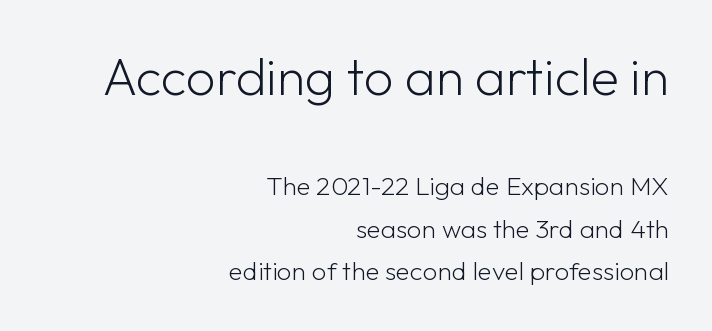
The image shows 52 px light sans-serif type, upright; set right-aligned, normal line spacing (1.63x), normal letter spacing, not underlined; the first (top) block is 2.0x larger; low stroke contrast and a medium x-height.
